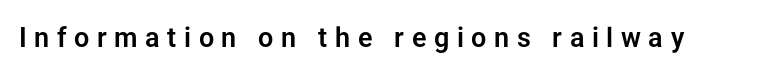
{"italic": "no", "underline": "no", "letter_spacing": "wide", "letter_spacing_em": 0.28, "glyph_px": 27}
